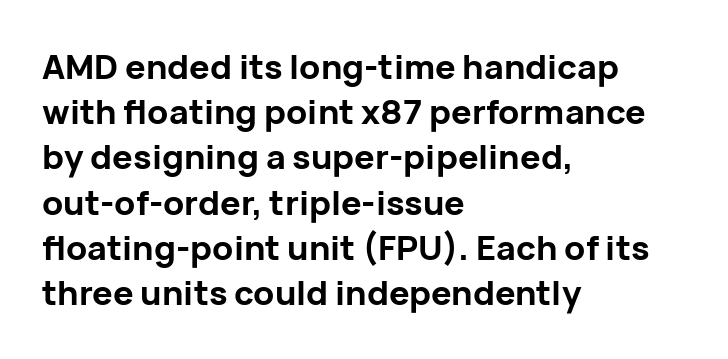
Q: Is the text bold? A: Yes.
Q: Is the text italic (slanted)? A: No, it is upright.
Q: Is the typeface a serif or a sans-serif typeface? A: Sans-serif.
Q: Is the text underlined? A: No.
Q: How is the paragraph aligned? A: Left-aligned.
Q: Is the spacing between letters normal or unusually wide? A: Normal.
Q: Is the spacing between lines tight, normal or loose? A: Normal.
Q: Width (condensed, normal, or wide)? A: Normal.
Q: Stroke contrast? A: Low.
Q: x-height? A: Medium.
Q: Monospaced? A: No.
